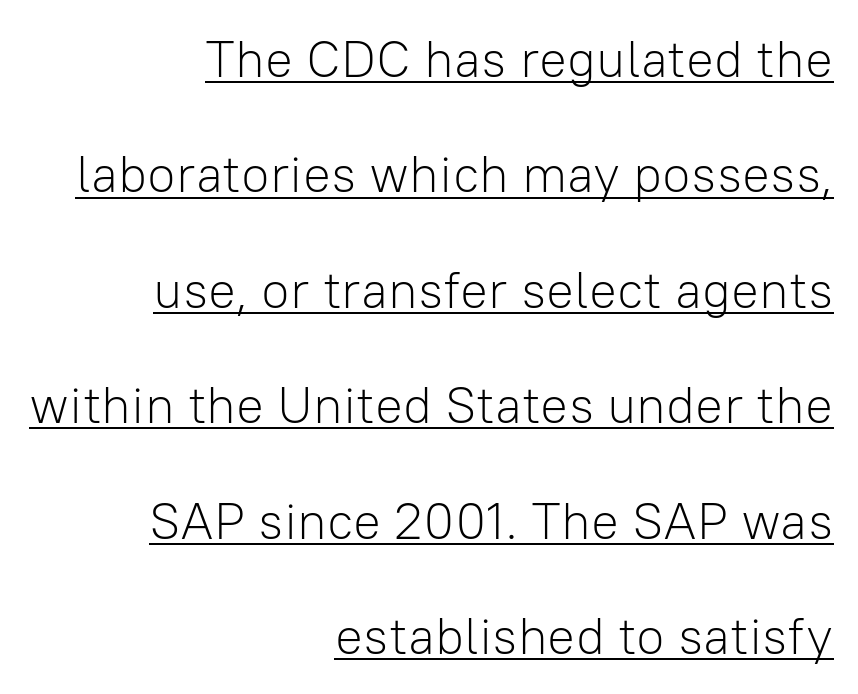
Weight: not bold — regular or lighter. Proportional: the letters do not fall into vertical columns. The letterforms sit shoulder to shoulder at normal distance. Posture: vertical. The face used here appears with an underline applied. Rows of type keep a wide berth in the vertical direction.
